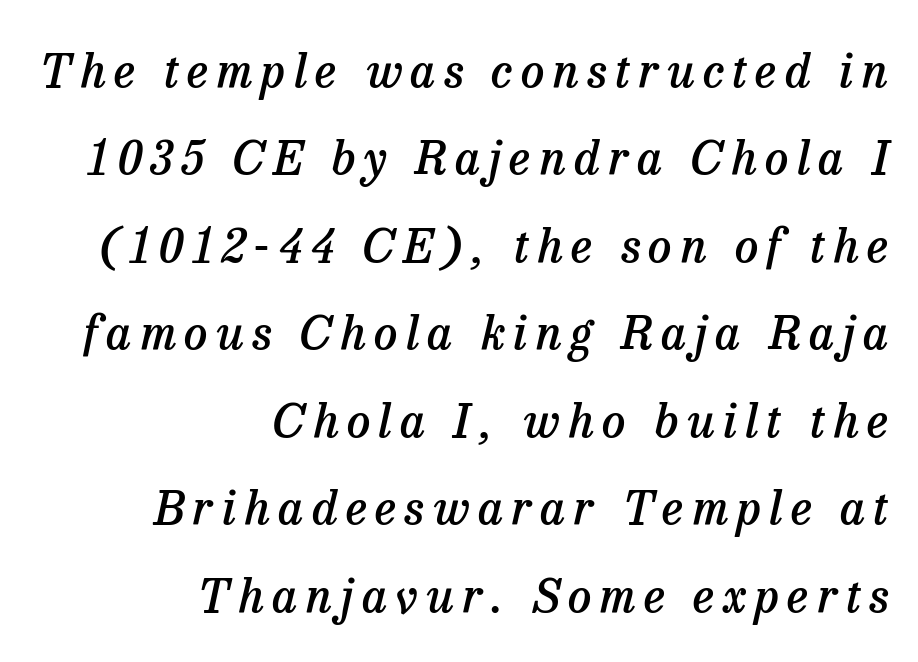
Q: Is the text bold? A: Semi-bold.
Q: Is the text italic (slanted)? A: Yes, it leans right by about 13 degrees.
Q: Is the typeface a serif or a sans-serif typeface? A: Serif.
Q: Is the text underlined? A: No.
Q: How is the paragraph aligned? A: Right-aligned.
Q: Width (condensed, normal, or wide)? A: Normal.
Q: Stroke contrast? A: Low.
Q: x-height? A: Medium.
Q: Monospaced? A: No.
